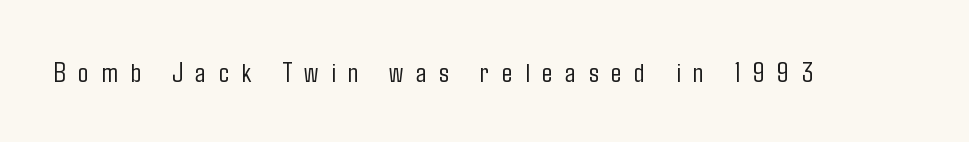
The tracking jumps out immediately: characters are airy and widely separated. The specimen reads as upright at a glance. Unlike a traditional serif, this face leaves its strokes unadorned. Nobody drew a line under any word here. The passage shown is not bold in any degree.
